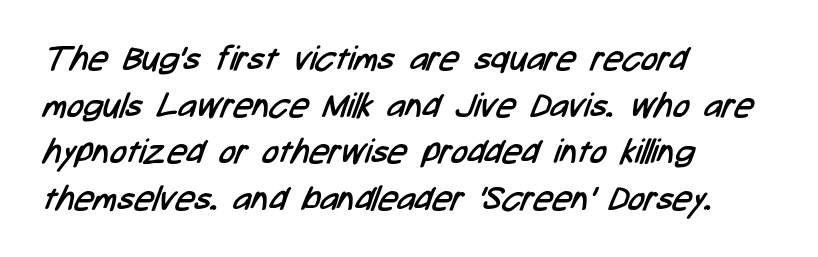
Q: Is the text bold? A: No.
Q: Is the typeface a serif or a sans-serif typeface? A: Sans-serif.
Q: Is the text underlined? A: No.
Q: How is the paragraph aligned? A: Left-aligned.
Q: Is the spacing between letters normal or unusually wide? A: Normal.
Q: Is the spacing between lines tight, normal or loose? A: Normal.
Q: Width (condensed, normal, or wide)? A: Condensed.
Q: Stroke contrast? A: Low.
Q: x-height? A: Medium.
Q: Monospaced? A: No.
